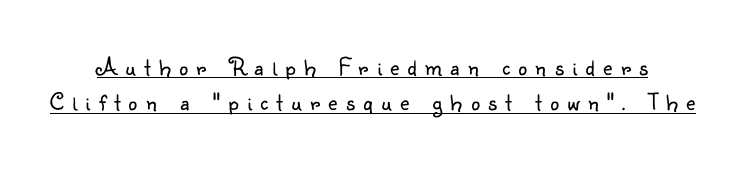
Q: Is the text bold? A: No.
Q: Is the text italic (slanted)? A: No, it is upright.
Q: Is the text underlined? A: Yes.
Q: Is the spacing between letters normal or unusually wide? A: Unusually wide.
Q: Is the spacing between lines tight, normal or loose? A: Normal.
